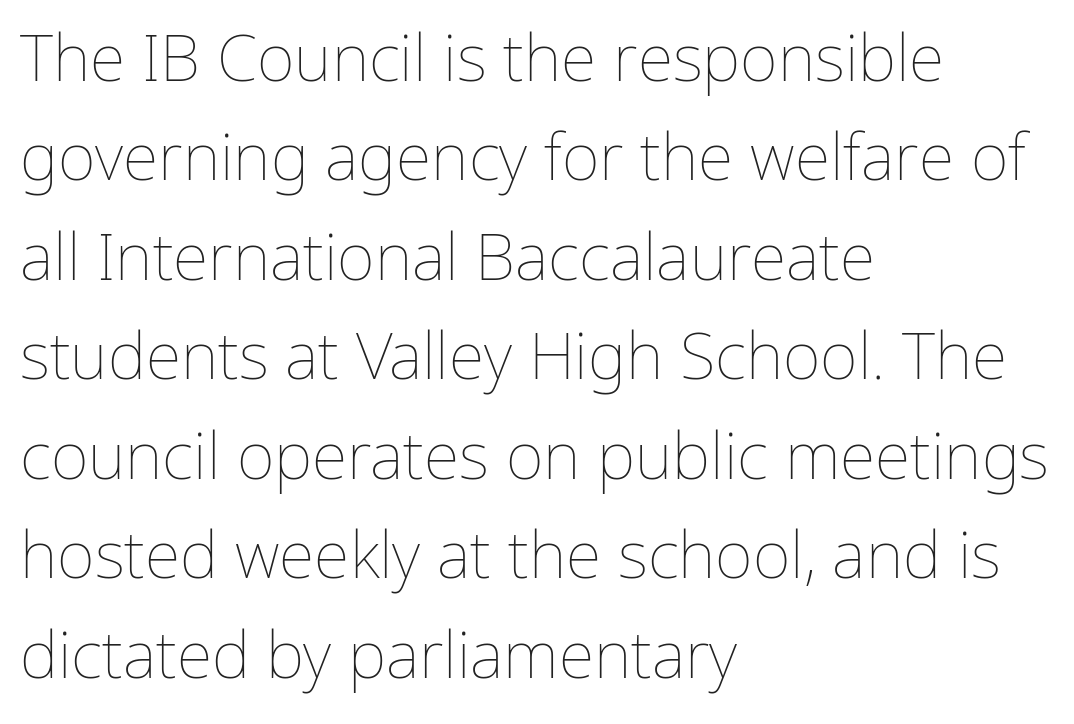
{"italic": "no", "bold": "no", "weight": "thin", "width": "normal", "stroke_contrast": "low", "x_height": "medium", "monospaced": "no", "underline": "no", "align": "left", "line_spacing": "normal", "line_spacing_ratio": 1.53, "letter_spacing": "normal", "letter_spacing_em": 0.0, "glyph_px": 65}
